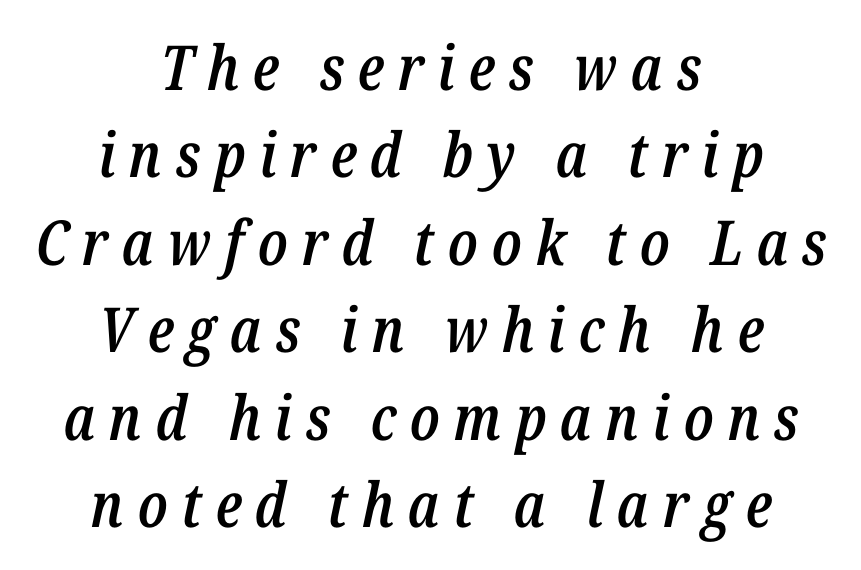
Q: Is the text bold? A: Semi-bold.
Q: Is the text italic (slanted)? A: Yes, it leans right by about 12 degrees.
Q: Is the text underlined? A: No.
Q: How is the paragraph aligned? A: Centered.
Q: Is the spacing between letters normal or unusually wide? A: Unusually wide.
Q: Is the spacing between lines tight, normal or loose? A: Normal.
Q: Width (condensed, normal, or wide)? A: Condensed.
Q: Stroke contrast? A: Low.
Q: x-height? A: Medium.
Q: Monospaced? A: No.
